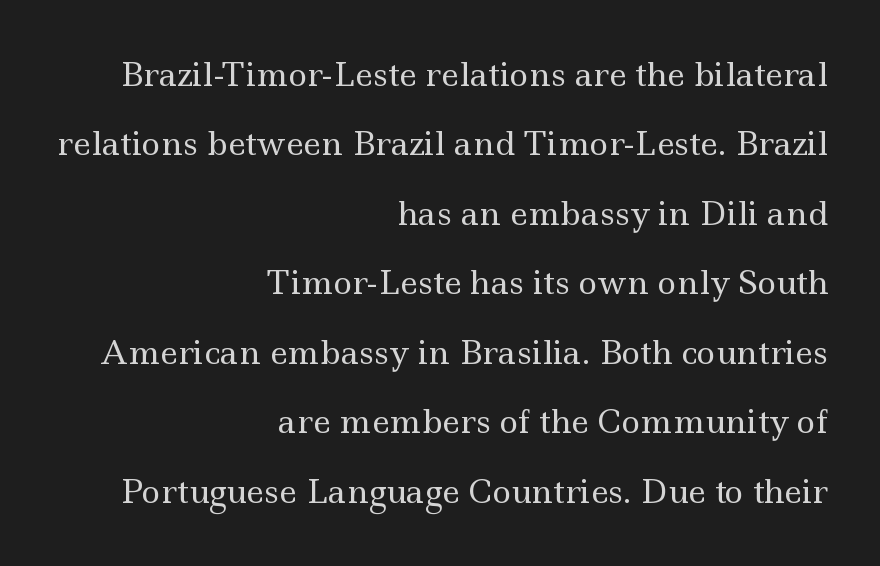
Horizontal bands of white between lines are thick stripes. Does the copy run flush right? Yes — the right margin is perfectly even. Style check: upright. Vertical stems look standard width or narrower in stroke. The letters advance in unequal steps, a hallmark of proportional type.
